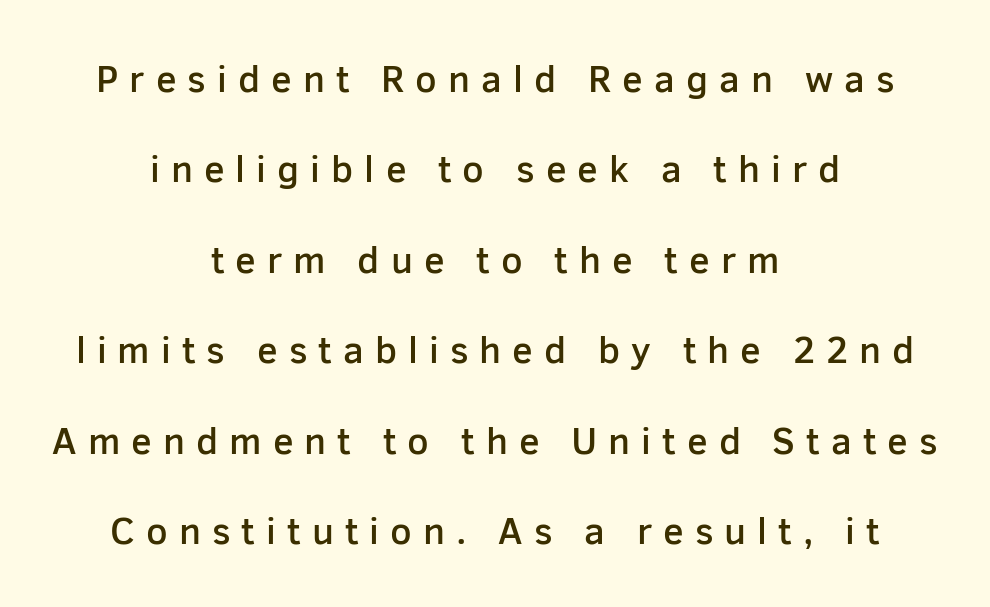
Typographically, this falls in the sans-serif category. Ascenders rise straight up at ninety degrees. Every letter is mildly thick-stroked: semibold rather than bold. What stands out about the letter spacing? Its width — letters are far apart.
